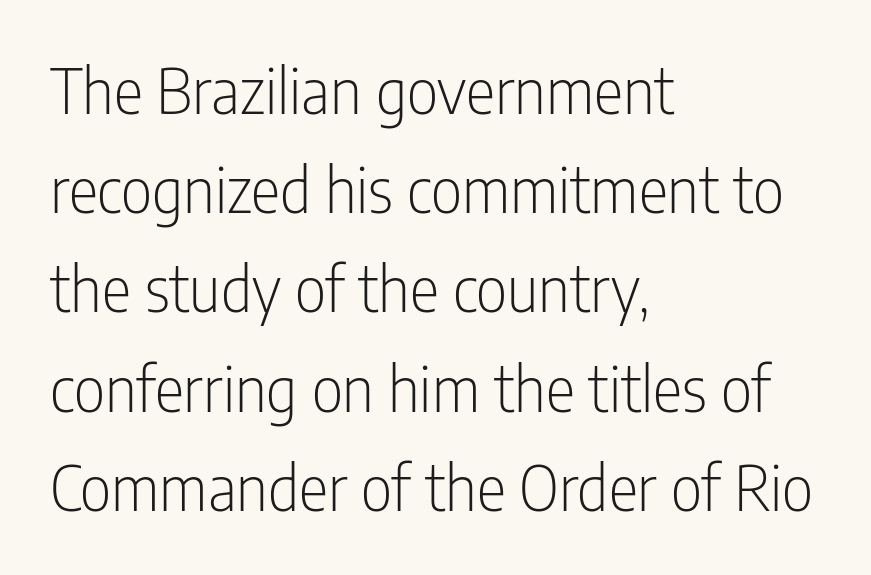
The image shows 62 px light, condensed sans-serif type, upright; set left-aligned, normal line spacing (1.6x), normal letter spacing, not underlined; low stroke contrast and a medium x-height.
